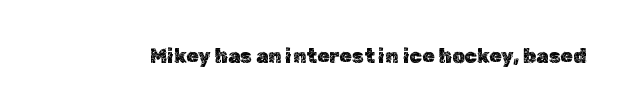
These lines keep a tight, regular rhythm from letter to letter. Unmarked baselines from the first word to the last. Italic: no, the glyphs are upright roman.
